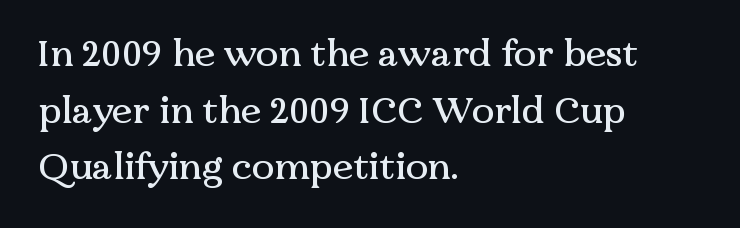
{"serif": "yes", "italic": "no", "width": "normal", "stroke_contrast": "medium", "x_height": "medium", "monospaced": "no", "underline": "no", "align": "left", "line_spacing": "normal", "line_spacing_ratio": 1.53, "letter_spacing": "normal", "letter_spacing_em": 0.0, "glyph_px": 37}
